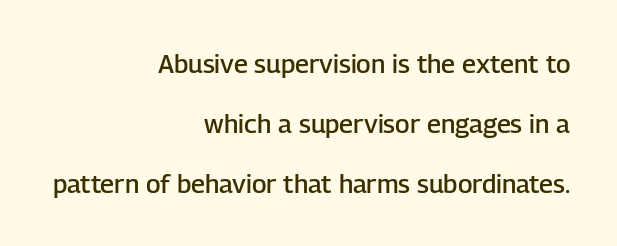
Q: Is the text bold? A: Semi-bold.
Q: Is the text italic (slanted)? A: No, it is upright.
Q: Is the text underlined? A: No.
Q: How is the paragraph aligned? A: Right-aligned.
Q: Is the spacing between letters normal or unusually wide? A: Normal.
Q: Is the spacing between lines tight, normal or loose? A: Loose.
